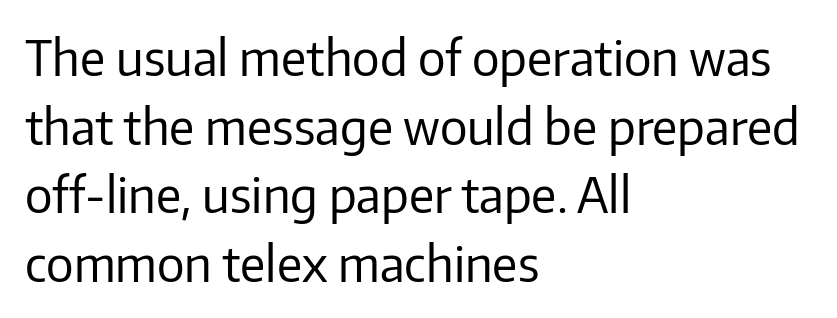
Regarding leading, the lines here are spaced in the standard way. Reading down the block, your eye returns to a fixed left position each line. Underlining? Definitely not there. You could not count columns in this text — the font is proportionally spaced. The font family rendered here belongs to the sans-serif group.
